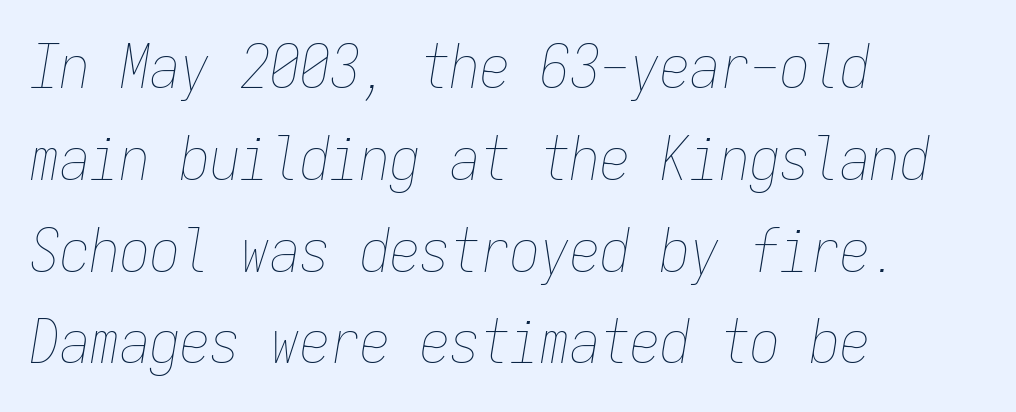
{"italic": "yes", "lean": "right", "slant_degrees": 9, "bold": "no", "weight": "thin", "width": "condensed", "stroke_contrast": "low", "x_height": "medium", "monospaced": "yes", "underline": "no", "align": "left", "line_spacing": "normal", "line_spacing_ratio": 1.53, "letter_spacing": "normal", "letter_spacing_em": 0.0, "glyph_px": 60}
